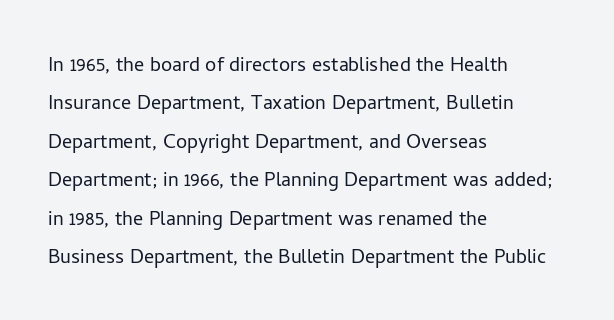
{"italic": "no", "bold": "no", "underline": "no", "align": "left", "line_spacing": "normal", "line_spacing_ratio": 1.54, "letter_spacing": "normal", "letter_spacing_em": 0.0, "glyph_px": 25}
